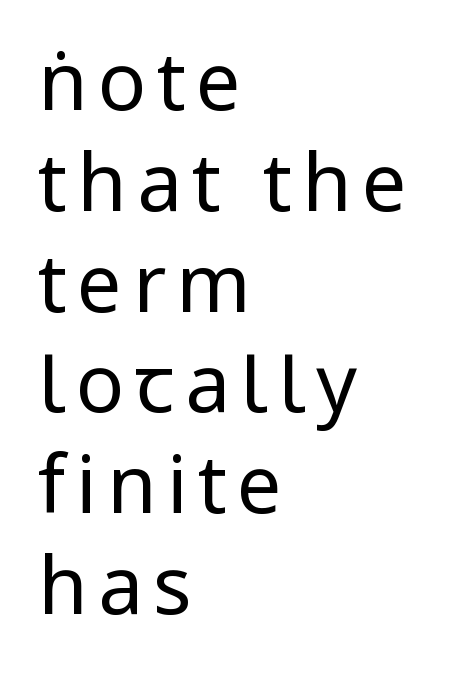
The image shows 80 px regular-weight sans-serif type, upright; set left-aligned, normal line spacing (1.26x), not underlined; low stroke contrast and a medium x-height.
